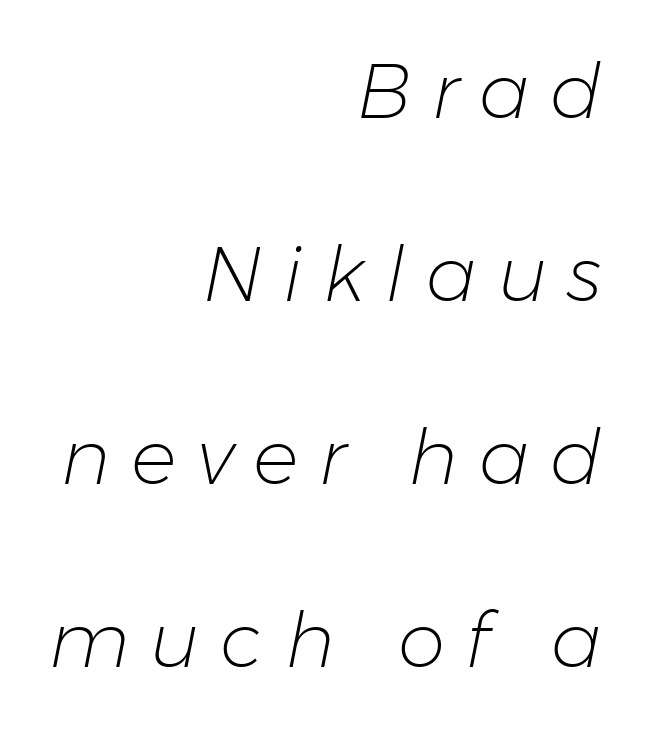
The rendering uses a large line-height, opening up the rows. Underline: absent. The letters are spread apart with noticeably loose tracking. The letters advance in unequal steps, a hallmark of proportional type.
